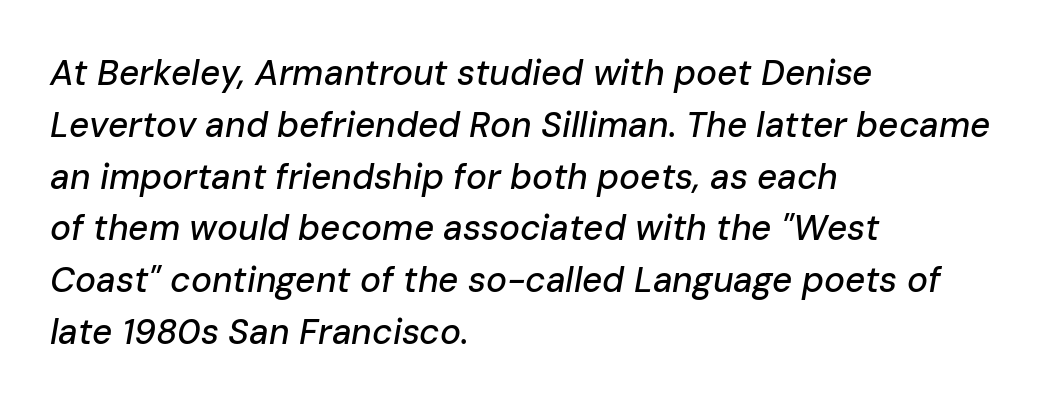
The image shows 35 px text type, italic (leaning right); set left-aligned, normal line spacing (1.48x), normal letter spacing, not underlined; low stroke contrast and a medium x-height.
